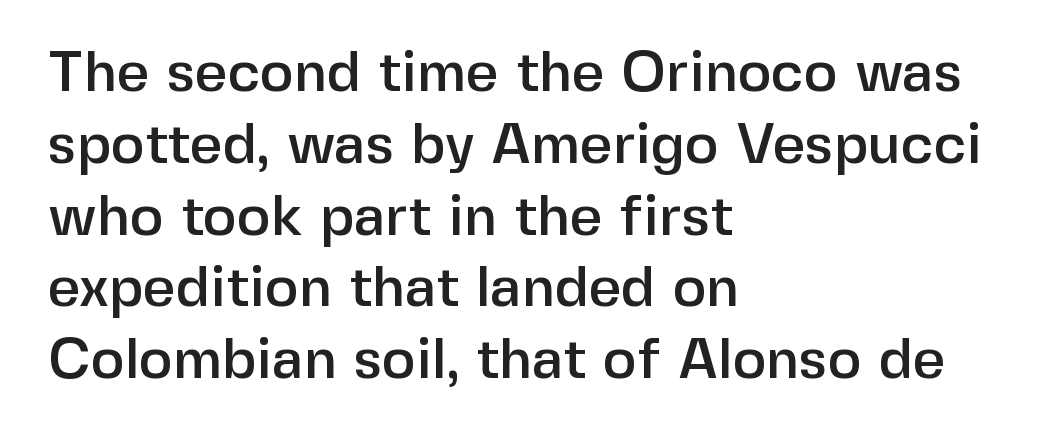
The string is rendered with underlining switched off. When letters stand straight like this, we call the style roman or upright. This sample keeps an unexceptional amount of space between lines. Varying glyph widths throughout — classic text-font behaviour. Each letter's strokes conclude bluntly, with no projecting serifs.
